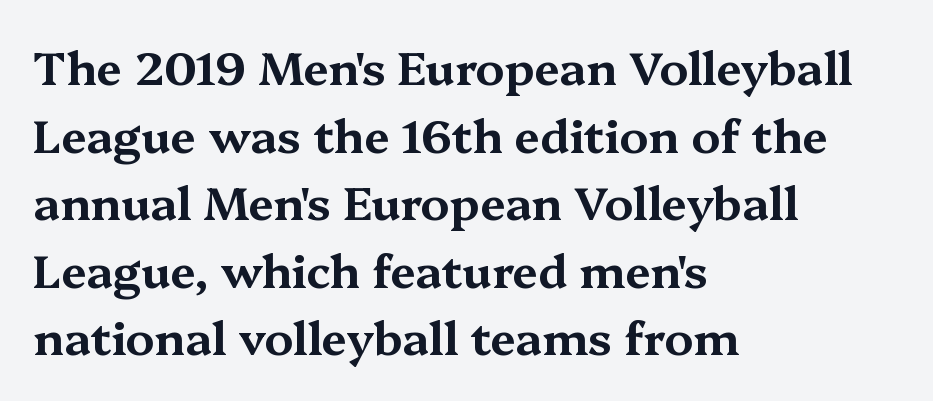
Q: Is the text italic (slanted)? A: No, it is upright.
Q: Is the typeface a serif or a sans-serif typeface? A: Serif.
Q: Is the text underlined? A: No.
Q: How is the paragraph aligned? A: Left-aligned.
Q: Is the spacing between letters normal or unusually wide? A: Normal.
Q: Is the spacing between lines tight, normal or loose? A: Normal.
Q: Width (condensed, normal, or wide)? A: Wide.
Q: Stroke contrast? A: Medium.
Q: x-height? A: Medium.
Q: Monospaced? A: No.
